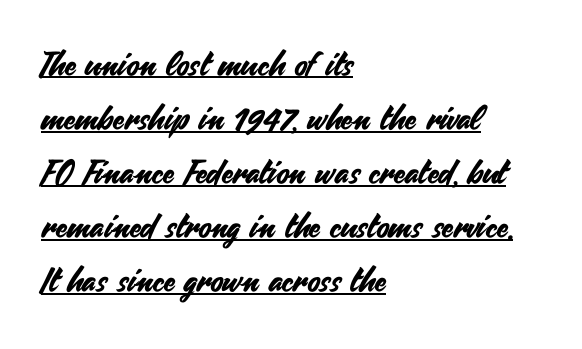
The image shows 33 px sans-serif type; set left-aligned, normal line spacing (1.64x), normal letter spacing, underlined; medium stroke contrast and a small x-height.
